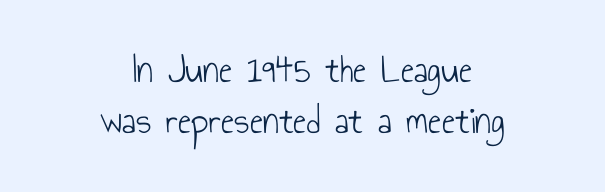
The image shows 40 px light, condensed sans-serif type, upright; set centered, normal line spacing (1.28x), normal letter spacing, not underlined; low stroke contrast and a small x-height.
